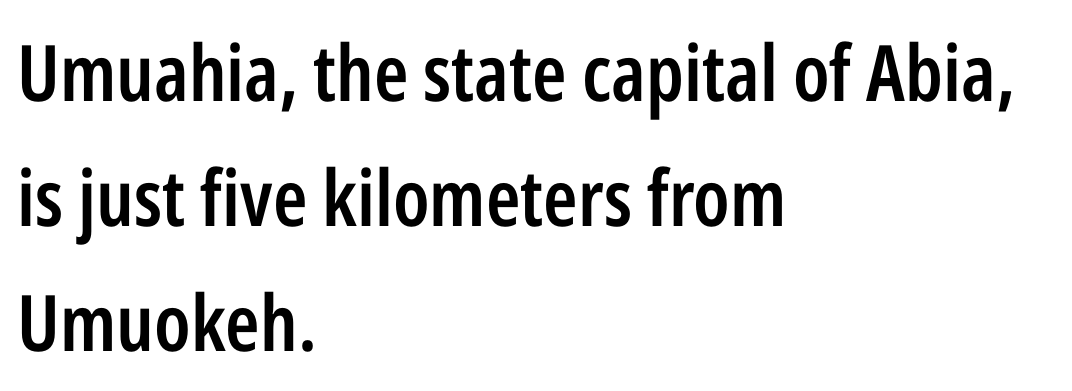
Weight check: semibold — heavier than regular, not quite bold. Letters rest on an invisible, unmarked baseline. This sample uses an upright cut, with every glyph sitting square on the baseline. Regular leading. I'd call this a sans setting — the letters go barefoot.
